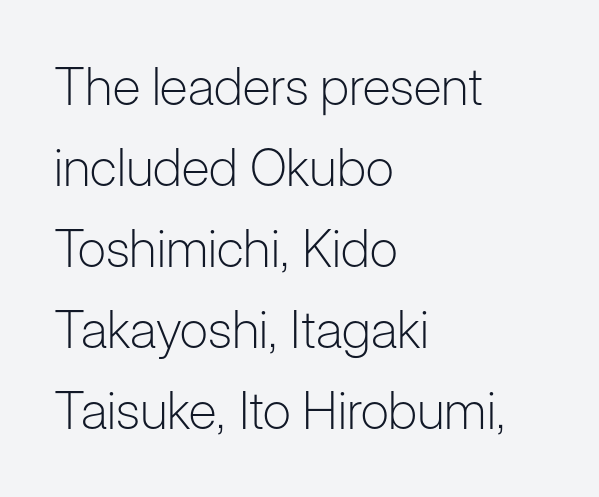
Q: Is the text bold? A: No.
Q: Is the text italic (slanted)? A: No, it is upright.
Q: Is the typeface a serif or a sans-serif typeface? A: Sans-serif.
Q: Is the text underlined? A: No.
Q: How is the paragraph aligned? A: Left-aligned.
Q: Is the spacing between letters normal or unusually wide? A: Normal.
Q: Is the spacing between lines tight, normal or loose? A: Normal.
Q: Width (condensed, normal, or wide)? A: Normal.
Q: Stroke contrast? A: Low.
Q: x-height? A: Medium.
Q: Monospaced? A: No.
